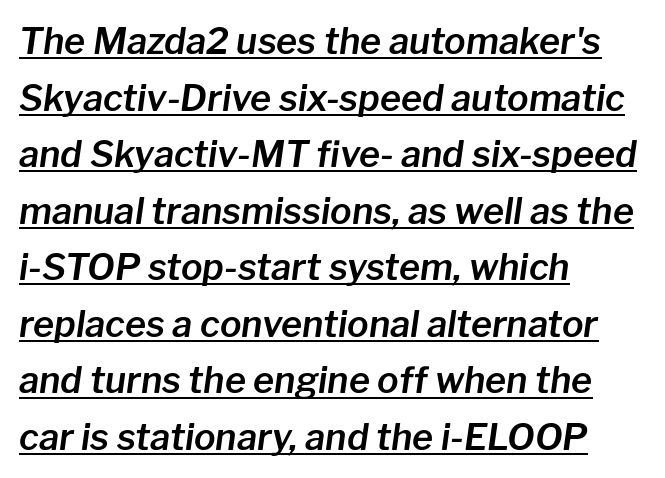
The image shows 36 px text type, italic (leaning right); set left-aligned, normal line spacing (1.57x), normal letter spacing, underlined; low stroke contrast and a medium x-height.
